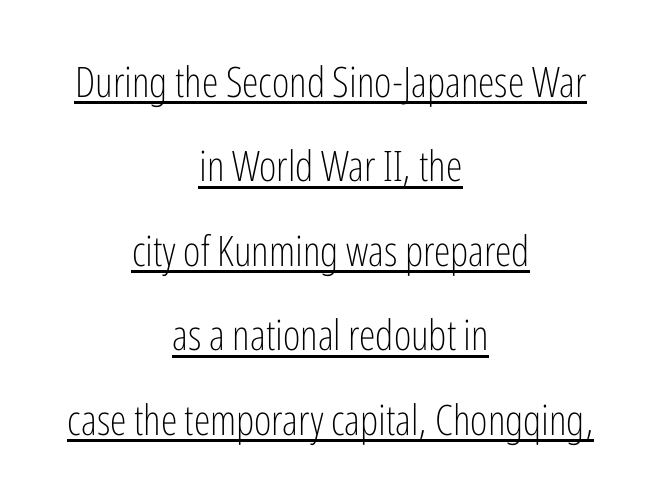
Q: Is the text bold? A: No.
Q: Is the text italic (slanted)? A: No, it is upright.
Q: Is the typeface a serif or a sans-serif typeface? A: Sans-serif.
Q: Is the text underlined? A: Yes.
Q: How is the paragraph aligned? A: Centered.
Q: Is the spacing between letters normal or unusually wide? A: Normal.
Q: Is the spacing between lines tight, normal or loose? A: Loose.
Q: Width (condensed, normal, or wide)? A: Condensed.
Q: Stroke contrast? A: Low.
Q: x-height? A: Medium.
Q: Monospaced? A: No.
